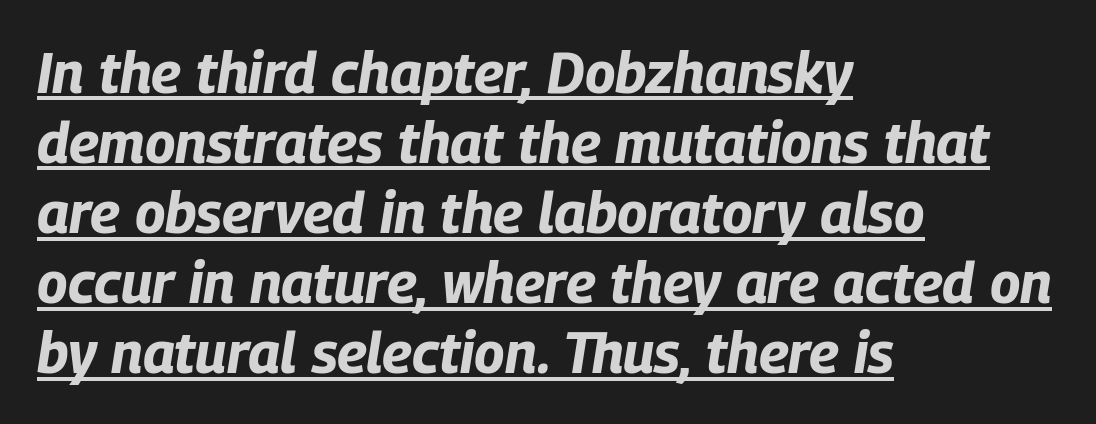
Heavy, bold letterforms. Every character sits at an angle, as italics do. The rendering anchors every line to the left-hand side. This rendering leaves character spacing at its baseline value.
